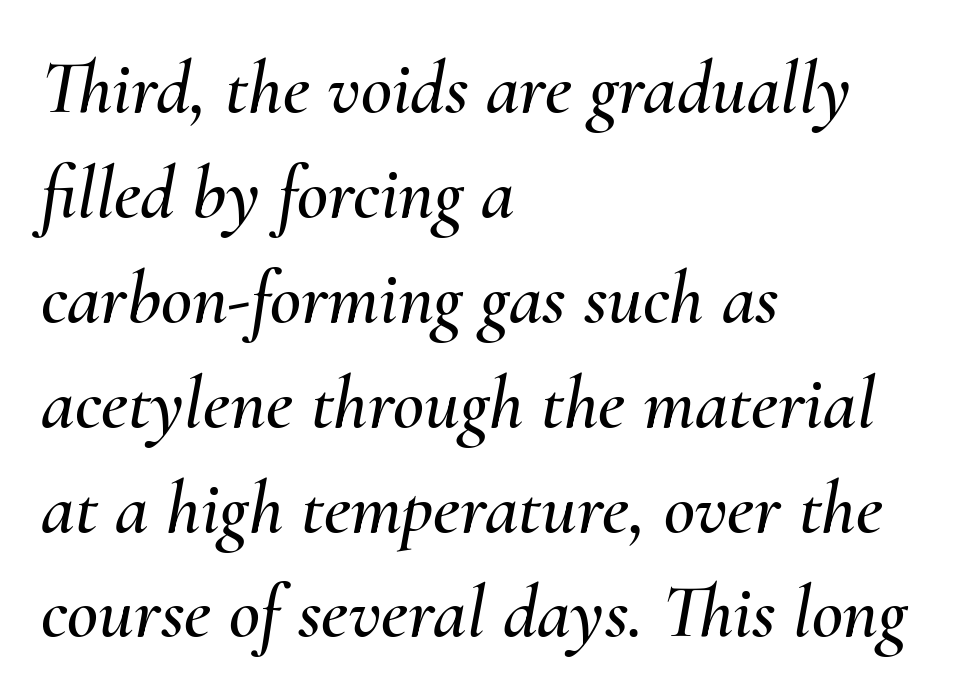
{"italic": "yes", "lean": "right", "slant_degrees": 10, "width": "normal", "stroke_contrast": "medium", "x_height": "small", "monospaced": "no", "underline": "no", "align": "left", "line_spacing": "normal", "line_spacing_ratio": 1.38, "letter_spacing": "normal", "letter_spacing_em": 0.0, "glyph_px": 76}
